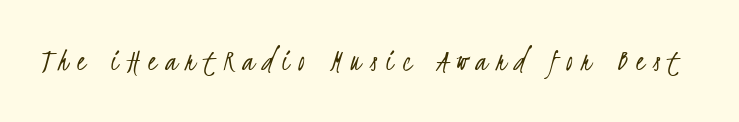
Check the space under the baseline: it is left empty. Weight: regular or lighter. Regarding serifs, this sample does without them. The type is letterspaced generously, with wide tracking. Think of a printed novel: that variable character pitch is what you see here.
